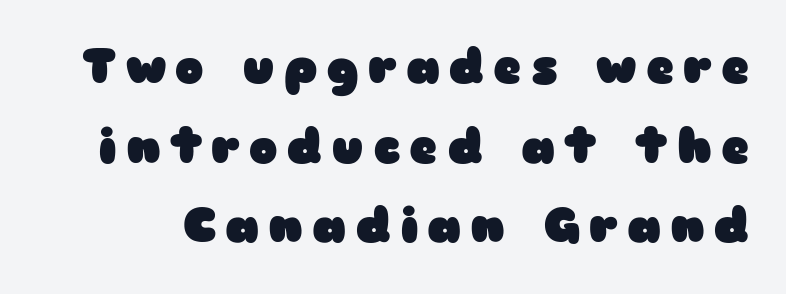
{"serif": "no", "italic": "no", "bold": "yes", "weight": "heavy", "width": "wide", "stroke_contrast": "low", "x_height": "medium", "monospaced": "no", "underline": "no", "line_spacing": "normal", "line_spacing_ratio": 1.66, "glyph_px": 48}
